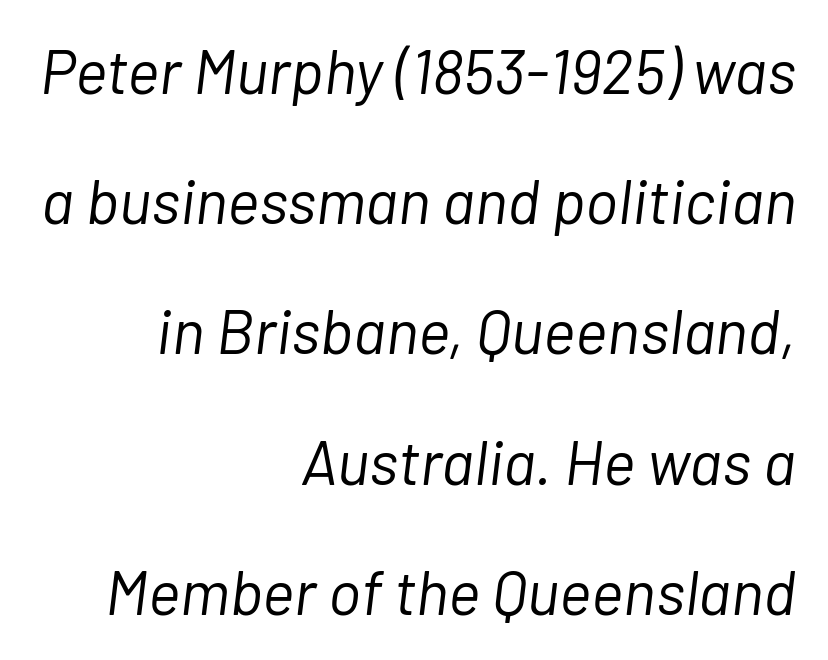
Decoration check: the copy has no underline. Default kerning and tracking; the words read as compact shapes. Letters have the restrained weight of plain body copy at most. Think of a printed novel: that variable character pitch is what you see here. The passage shown leans; its letterforms are oblique.
